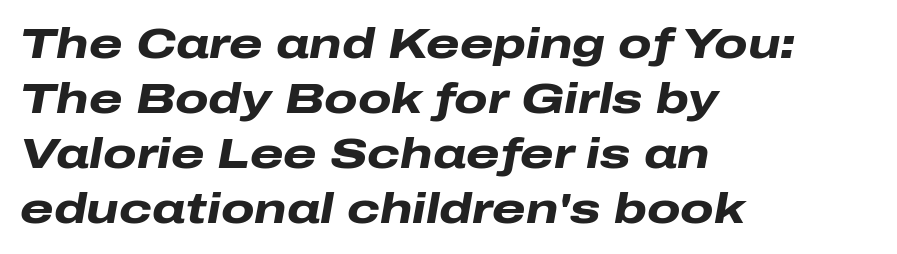
Q: Is the text bold? A: Yes.
Q: Is the text italic (slanted)? A: Yes, it leans right by about 10 degrees.
Q: Is the text underlined? A: No.
Q: How is the paragraph aligned? A: Left-aligned.
Q: Is the spacing between letters normal or unusually wide? A: Normal.
Q: Is the spacing between lines tight, normal or loose? A: Normal.
Q: Width (condensed, normal, or wide)? A: Wide.
Q: Stroke contrast? A: Low.
Q: x-height? A: Medium.
Q: Monospaced? A: No.
